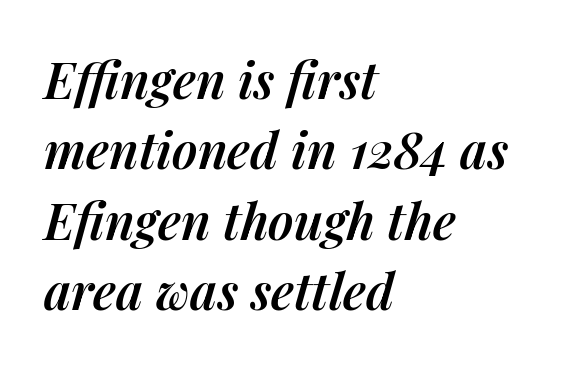
{"italic": "yes", "lean": "right", "slant_degrees": 14, "bold": "semi", "weight": "semibold", "width": "normal", "stroke_contrast": "medium", "x_height": "medium", "monospaced": "no", "underline": "no", "align": "left", "line_spacing": "normal", "line_spacing_ratio": 1.41, "letter_spacing": "normal", "letter_spacing_em": 0.0, "glyph_px": 50}
